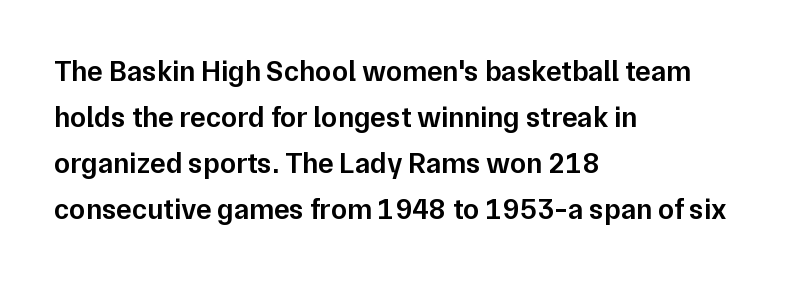
The image shows 29 px semibold sans-serif type, upright; set left-aligned, normal line spacing (1.59x), normal letter spacing, not underlined; low stroke contrast and a medium x-height.
